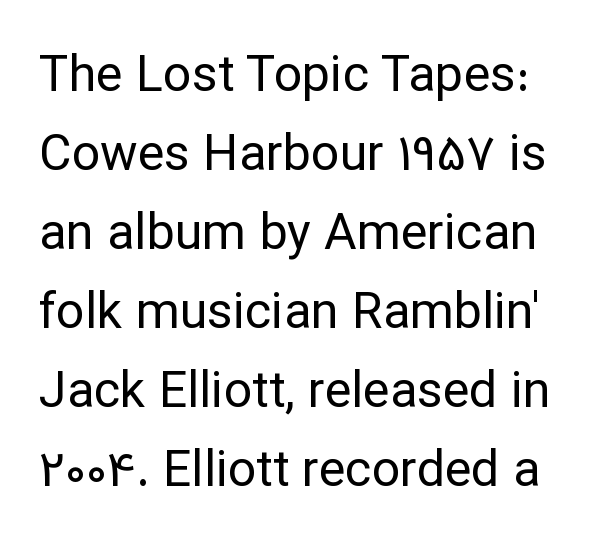
The image shows 50 px regular-weight sans-serif type, upright; set normal line spacing (1.58x), normal letter spacing, not underlined; low stroke contrast and a medium x-height.
